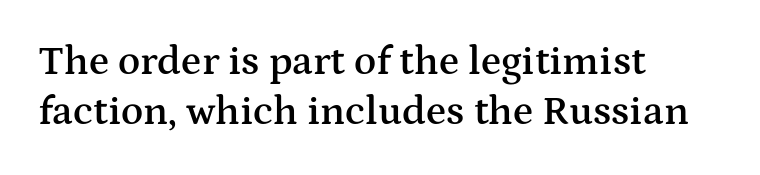
The image shows 41 px semibold, wide serif type, upright; set left-aligned, line spacing 1.23x, normal letter spacing, not underlined; medium stroke contrast and a medium x-height.
